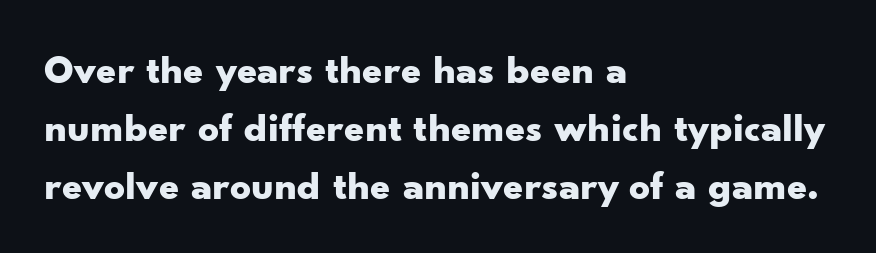
The image shows 41 px bold, wide sans-serif type, upright; set left-aligned, normal line spacing (1.41x), normal letter spacing, not underlined; low stroke contrast and a small x-height.
